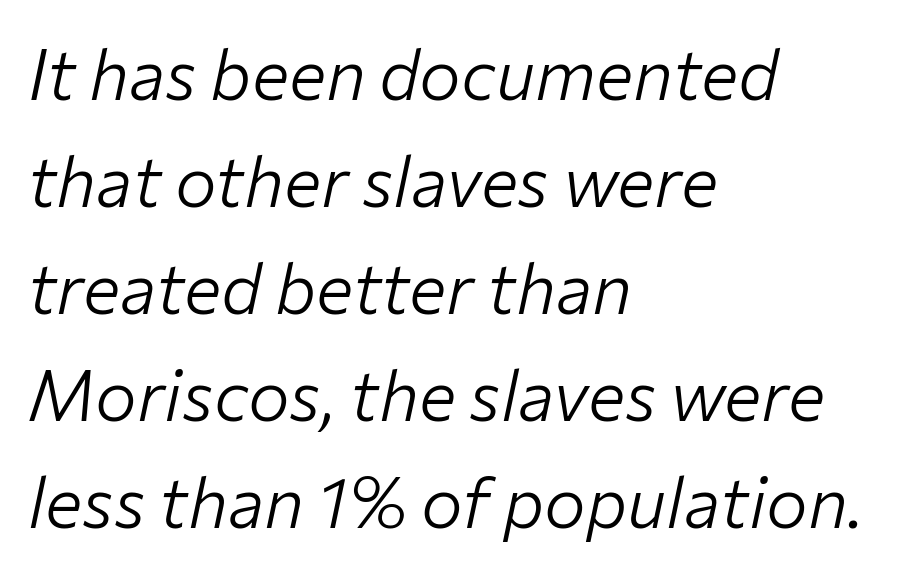
The weight would be labelled regular, book, light, or lighter still. Quick note: interline space is typical. Look at the tracking — it's just the regular setting, nothing added. Here the designer chose a conventional face with non-uniform glyph widths.
